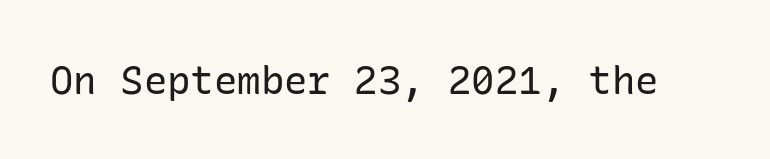
The image shows 39 px regular-weight sans-serif type, upright; set normal letter spacing, not underlined; low stroke contrast and a medium x-height.
